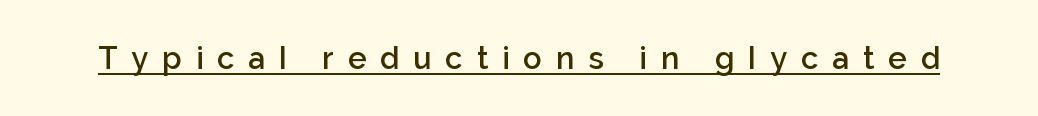
The glyphs are accompanied by a horizontal stroke just below them. Each word looks stretched out because of the extra space between its letters. Ascenders rise straight up at ninety degrees. Moderately thickened strokes mark this as semibold type.
